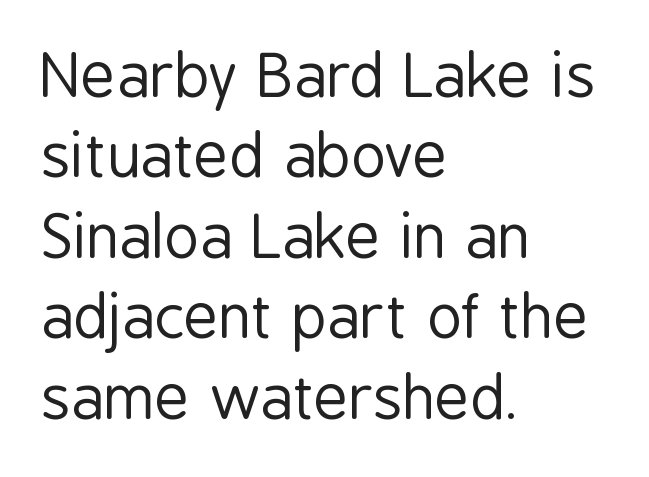
Q: Is the text bold? A: No.
Q: Is the text italic (slanted)? A: No, it is upright.
Q: Is the typeface a serif or a sans-serif typeface? A: Sans-serif.
Q: Is the text underlined? A: No.
Q: How is the paragraph aligned? A: Left-aligned.
Q: Is the spacing between letters normal or unusually wide? A: Normal.
Q: Is the spacing between lines tight, normal or loose? A: Normal.
Q: Width (condensed, normal, or wide)? A: Condensed.
Q: Stroke contrast? A: Low.
Q: x-height? A: Medium.
Q: Monospaced? A: No.
